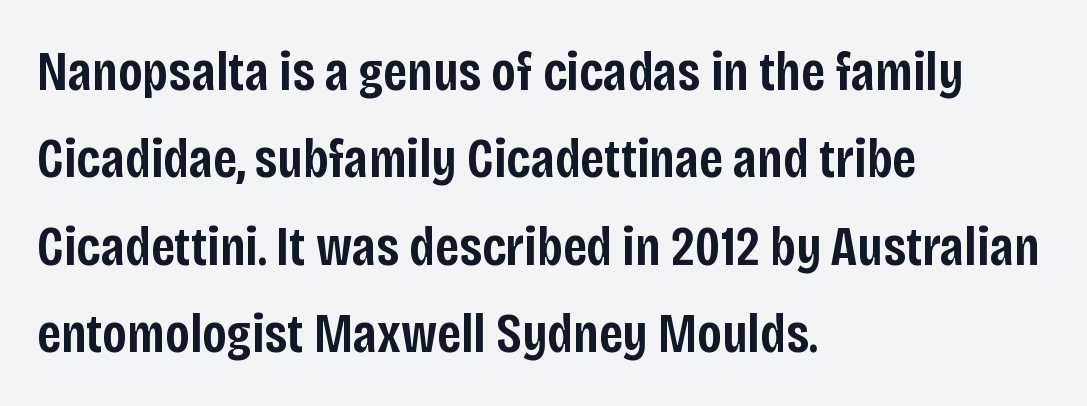
Caption: multi-line text, flush left, ragged right. No extra tracking has been applied to these lines. Descenders hang freely into open space. Look at the bottom of the vertical strokes: they stop flat, with no serifs.
